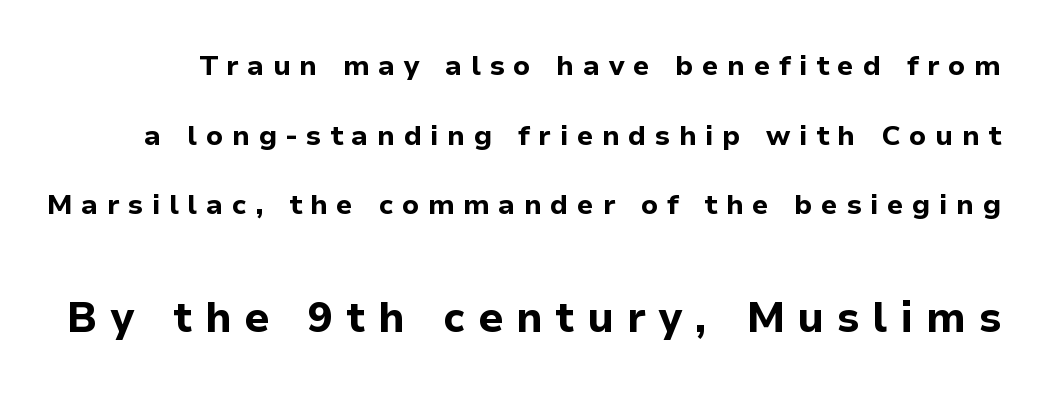
Each letter's strokes conclude bluntly, with no projecting serifs. These words are printed bold, with thick strokes throughout. This block would shrink considerably if given ordinary leading; it's expanded now. The later block is typeset at a bigger size than the earlier block. Just letters on the line, the space beneath them empty. The lettering stays uniformly vertical, giving the passage a roman look.
